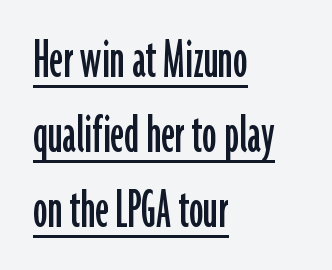
The image shows 58 px condensed sans-serif type, upright; set left-aligned, normal line spacing (1.29x), normal letter spacing, underlined; low stroke contrast and a medium x-height.
